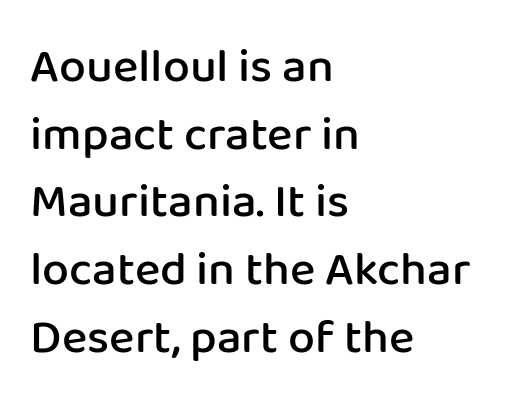
The image shows 48 px semibold sans-serif type, upright; set left-aligned, normal line spacing (1.41x), normal letter spacing, not underlined; low stroke contrast and a medium x-height.
